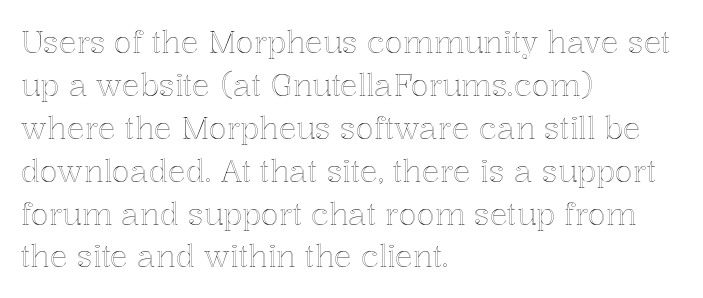
The image shows 30 px text type, upright; set left-aligned, normal line spacing (1.43x), normal letter spacing, not underlined; a medium x-height.
